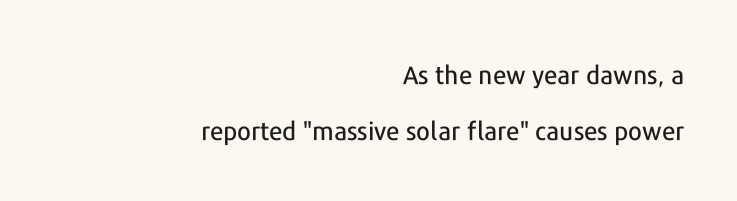
{"italic": "no", "underline": "no", "align": "right", "line_spacing": "loose", "line_spacing_ratio": 2.24, "letter_spacing": "normal", "letter_spacing_em": 0.0, "glyph_px": 25}
